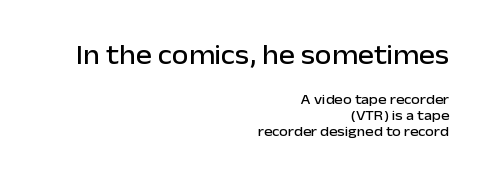
{"italic": "no", "underline": "no", "align": "right", "line_spacing_ratio": 1.16, "letter_spacing": "normal", "letter_spacing_em": 0.0, "larger_block": "first", "size_ratio": 1.93, "glyph_px": 27}
